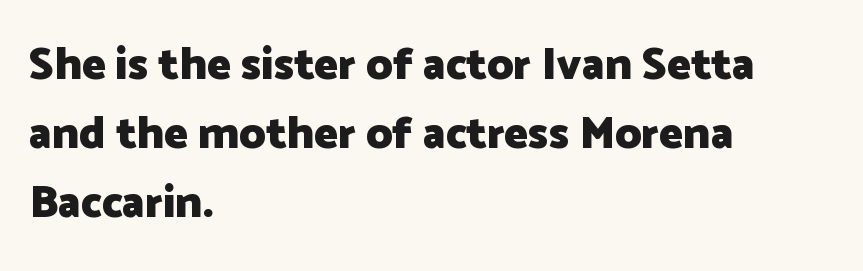
Q: Is the text bold? A: Yes.
Q: Is the text italic (slanted)? A: No, it is upright.
Q: Is the typeface a serif or a sans-serif typeface? A: Sans-serif.
Q: Is the text underlined? A: No.
Q: How is the paragraph aligned? A: Left-aligned.
Q: Is the spacing between letters normal or unusually wide? A: Normal.
Q: Is the spacing between lines tight, normal or loose? A: Normal.
Q: Width (condensed, normal, or wide)? A: Normal.
Q: Stroke contrast? A: Low.
Q: x-height? A: Medium.
Q: Monospaced? A: No.
